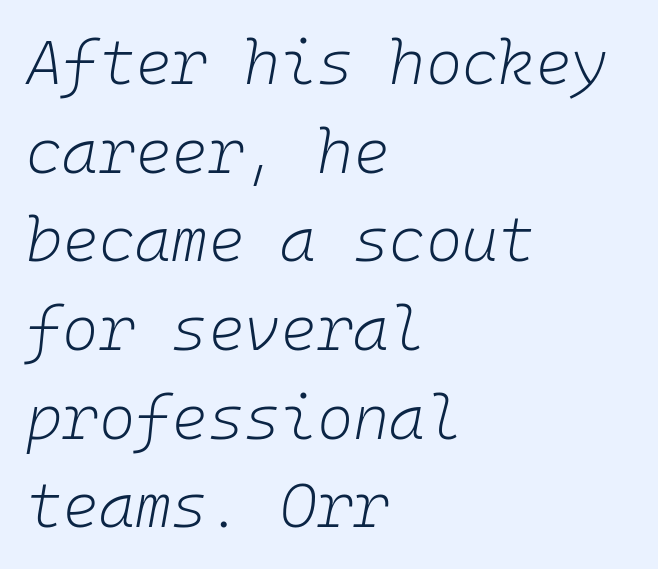
{"italic": "yes", "lean": "right", "slant_degrees": 10, "bold": "no", "weight": "light", "width": "normal", "stroke_contrast": "low", "x_height": "medium", "monospaced": "yes", "underline": "no", "align": "left", "line_spacing": "normal", "line_spacing_ratio": 1.43, "letter_spacing": "normal", "letter_spacing_em": 0.0, "glyph_px": 62}
